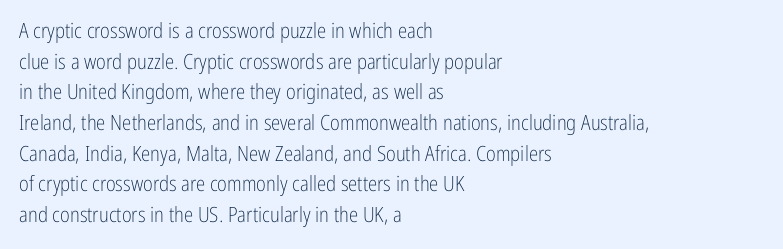
Q: Is the text bold? A: No.
Q: Is the text italic (slanted)? A: No, it is upright.
Q: Is the text underlined? A: No.
Q: How is the paragraph aligned? A: Left-aligned.
Q: Is the spacing between letters normal or unusually wide? A: Normal.
Q: Is the spacing between lines tight, normal or loose? A: Normal.
